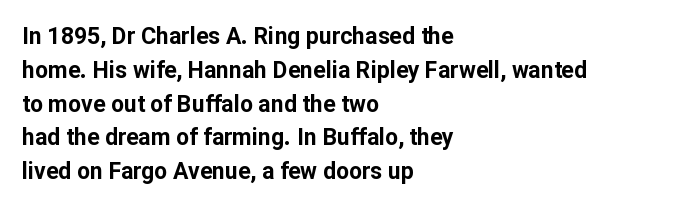
The image shows 23 px bold type, upright; set left-aligned, normal line spacing (1.47x), normal letter spacing, not underlined.
